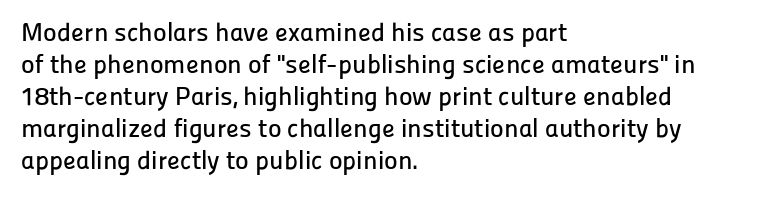
{"italic": "no", "underline": "no", "align": "left", "line_spacing_ratio": 1.23, "letter_spacing": "normal", "letter_spacing_em": 0.0, "glyph_px": 26}
